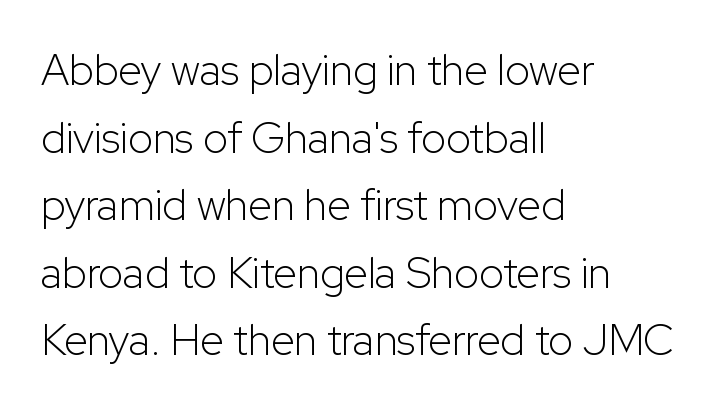
A light-to-regular cut is what we see here. Each new line begins a customary step beneath the previous one. No italicization has been applied; the sample stays upright. Leftover space on each line is placed entirely after the last word. The font family rendered here belongs to the sans-serif group.
